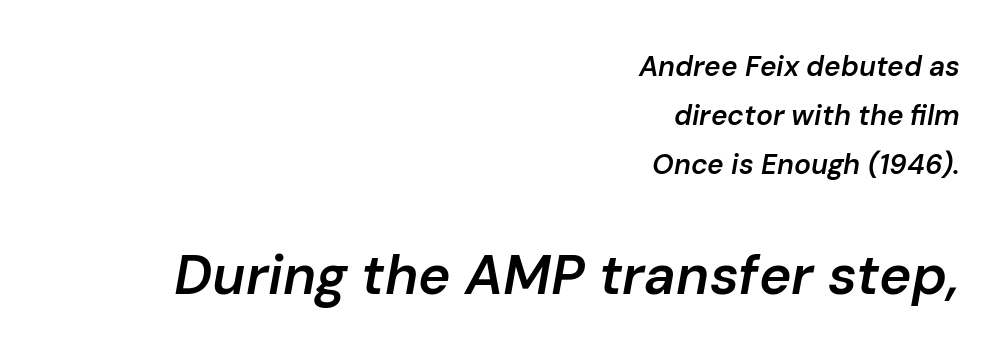
The image shows 55 px semibold type, italic (leaning right); set right-aligned, line spacing 1.75x, normal letter spacing, not underlined; the second (bottom) block is 1.96x larger; low stroke contrast and a medium x-height.
